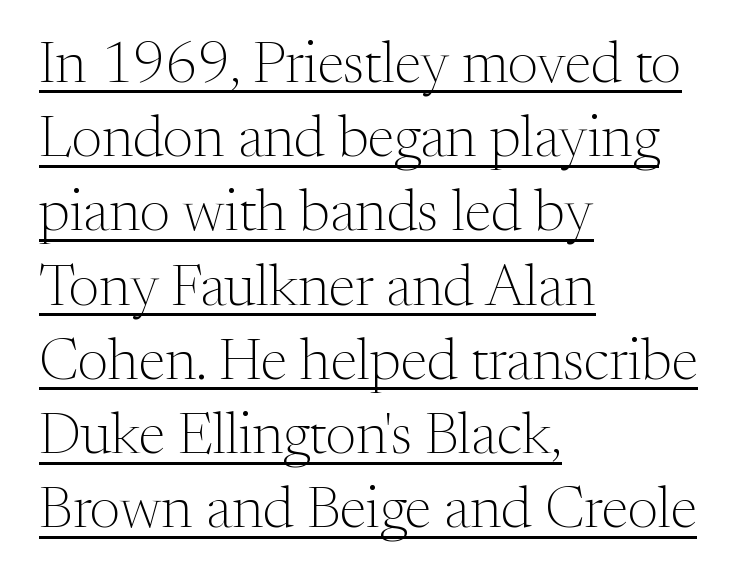
The face used here is proportionally spaced, like ordinary book or web type. The block of text has a typical density, with ordinary space between rows. Type style note: has serifs. In CSS terms this would be text-align: left. The passage shown is underscored from start to finish.
